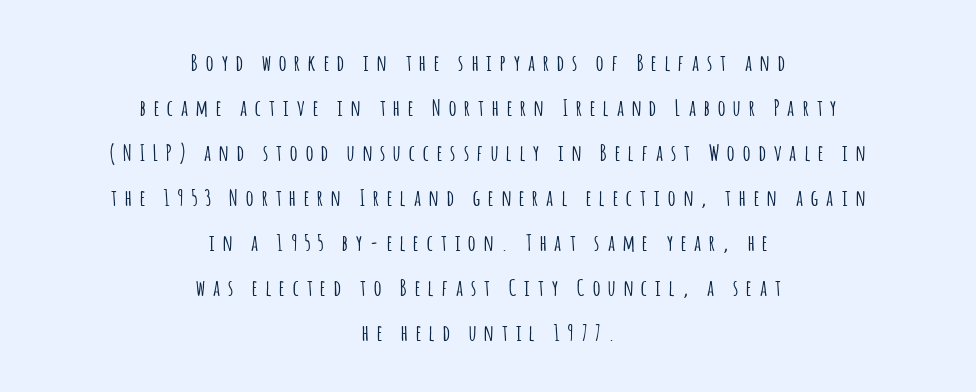
Q: Is the text italic (slanted)? A: No, it is upright.
Q: Is the text underlined? A: No.
Q: How is the paragraph aligned? A: Centered.
Q: Is the spacing between letters normal or unusually wide? A: Unusually wide.
Q: Is the spacing between lines tight, normal or loose? A: Loose.
